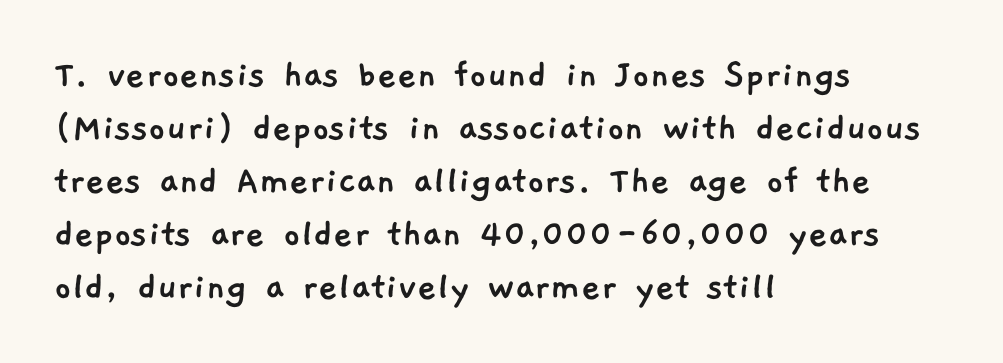
Q: Is the typeface a serif or a sans-serif typeface? A: Sans-serif.
Q: Is the text underlined? A: No.
Q: How is the paragraph aligned? A: Left-aligned.
Q: Is the spacing between letters normal or unusually wide? A: Normal.
Q: Is the spacing between lines tight, normal or loose? A: Normal.
Q: Width (condensed, normal, or wide)? A: Normal.
Q: Stroke contrast? A: Low.
Q: x-height? A: Medium.
Q: Monospaced? A: No.
